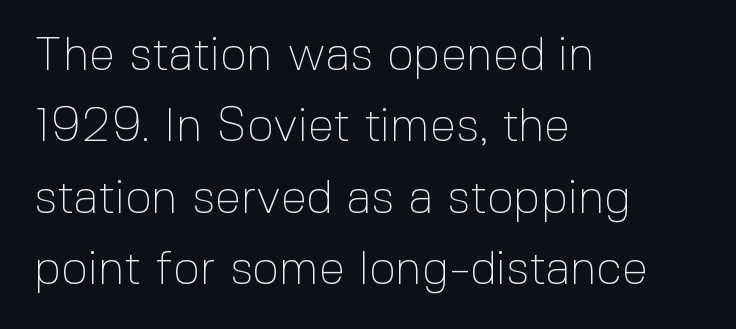
The image shows 47 px thin sans-serif type, upright; set left-aligned, normal line spacing (1.52x), normal letter spacing, not underlined; a medium x-height.
